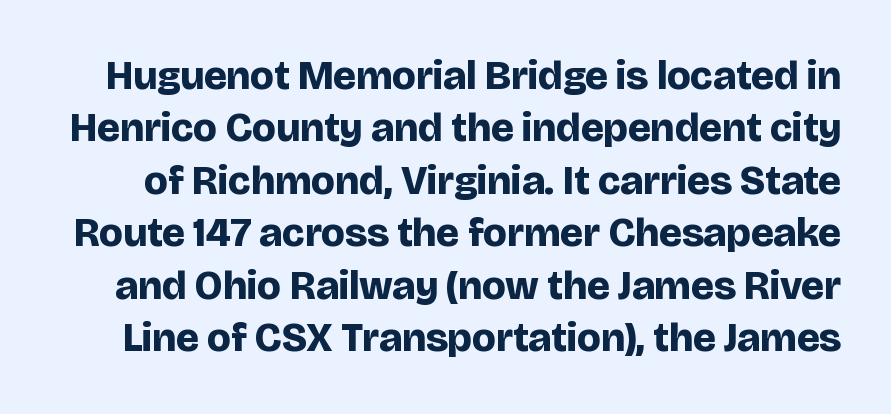
{"serif": "no", "italic": "no", "bold": "yes", "weight": "bold", "width": "normal", "stroke_contrast": "low", "x_height": "large", "monospaced": "no", "underline": "no", "line_spacing": "normal", "line_spacing_ratio": 1.28, "letter_spacing": "normal", "letter_spacing_em": 0.0, "glyph_px": 41}
